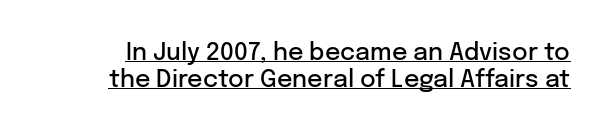
{"italic": "no", "bold": "semi", "underline": "yes", "line_spacing": "tight", "line_spacing_ratio": 1.13, "letter_spacing": "normal", "letter_spacing_em": 0.0, "glyph_px": 24}
